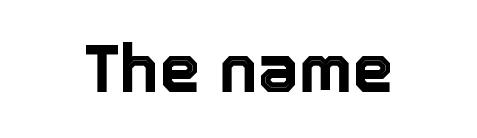
{"italic": "no", "width": "normal", "x_height": "medium", "monospaced": "no", "underline": "no", "letter_spacing": "normal", "letter_spacing_em": 0.0, "glyph_px": 66}
